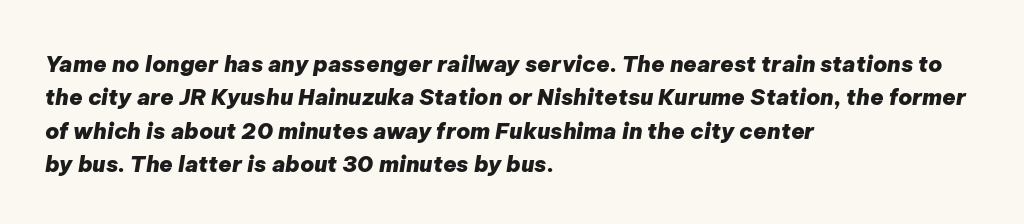
Q: Is the text bold? A: Yes.
Q: Is the text italic (slanted)? A: Yes, it leans right by about 9 degrees.
Q: Is the text underlined? A: No.
Q: How is the paragraph aligned? A: Left-aligned.
Q: Is the spacing between letters normal or unusually wide? A: Normal.
Q: Is the spacing between lines tight, normal or loose? A: Normal.
